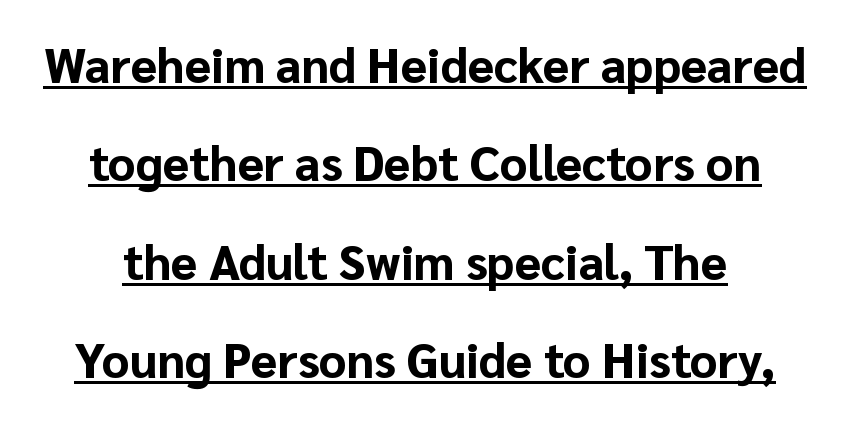
{"serif": "no", "italic": "no", "bold": "yes", "weight": "bold", "width": "normal", "stroke_contrast": "low", "x_height": "medium", "monospaced": "no", "underline": "yes", "line_spacing": "loose", "line_spacing_ratio": 2.05, "letter_spacing": "normal", "letter_spacing_em": 0.0, "glyph_px": 48}
